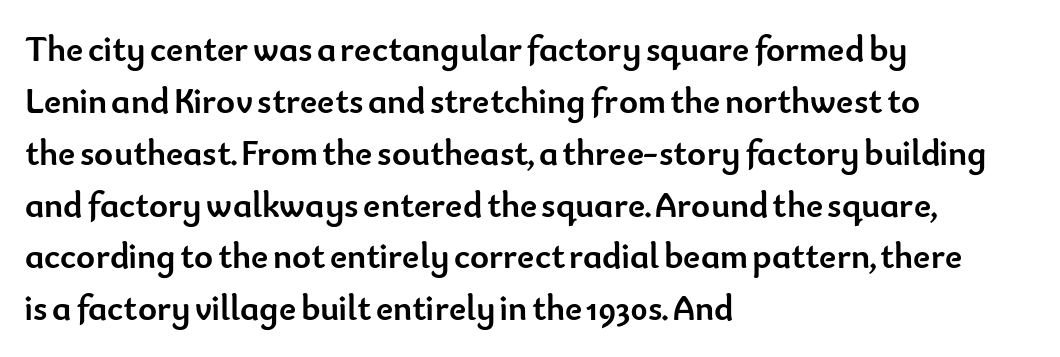
The image shows 36 px semibold sans-serif type, upright; set left-aligned, normal line spacing (1.44x), normal letter spacing, not underlined; low stroke contrast and a small x-height.
